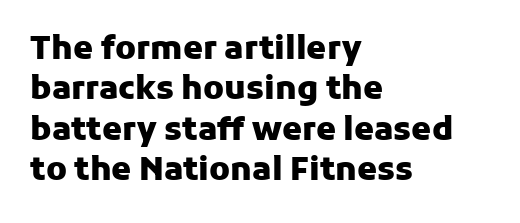
{"serif": "no", "italic": "no", "bold": "yes", "weight": "heavy", "width": "normal", "stroke_contrast": "low", "x_height": "medium", "monospaced": "no", "underline": "no", "align": "left", "line_spacing": "normal", "line_spacing_ratio": 1.26, "letter_spacing": "normal", "letter_spacing_em": 0.0, "glyph_px": 32}
